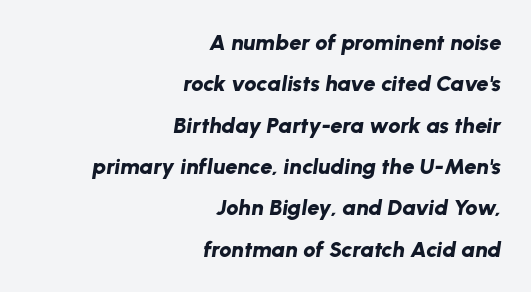
Stroke thickness is high; the sample reads as a true bold. Right-aligned paragraph, ragged on the left. These lines keep a tight, regular rhythm from letter to letter. This is oblique type, the kind used for emphasis or titles.
